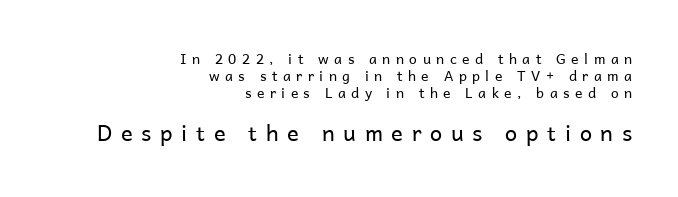
The image shows 22 px text type, upright; set right-aligned, line spacing 1.21x, unusually wide letter spacing (+0.39 em), not underlined; the second (bottom) block is 1.57x larger.
